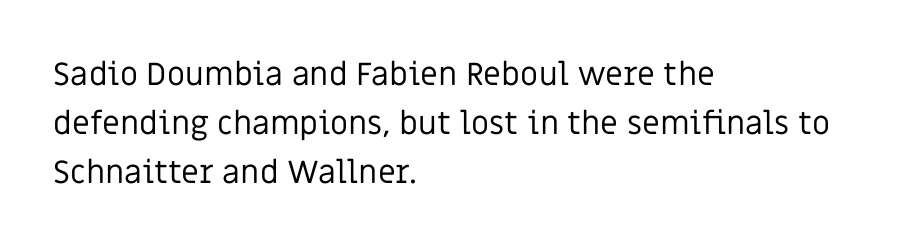
The image shows 32 px regular-weight sans-serif type, upright; set left-aligned, normal line spacing (1.53x), normal letter spacing, not underlined; low stroke contrast and a large x-height.
